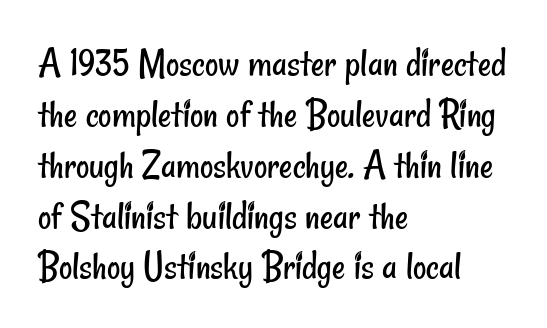
Q: Is the text bold? A: No.
Q: Is the typeface a serif or a sans-serif typeface? A: Sans-serif.
Q: Is the text underlined? A: No.
Q: How is the paragraph aligned? A: Left-aligned.
Q: Is the spacing between letters normal or unusually wide? A: Normal.
Q: Width (condensed, normal, or wide)? A: Condensed.
Q: Stroke contrast? A: Low.
Q: x-height? A: Small.
Q: Monospaced? A: No.
